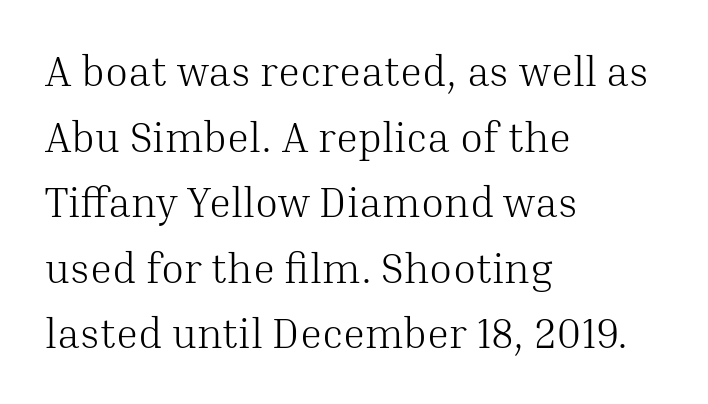
Every character sits straight up, as roman type does. Counters stay open thanks to moderate or lighter strokes. Is this a sans? No — the strokes have serifs. Proportional: the letters do not fall into vertical columns. Horizontal alignment here is leftward, the default for most running prose. Decoration check: the copy has no underline.
